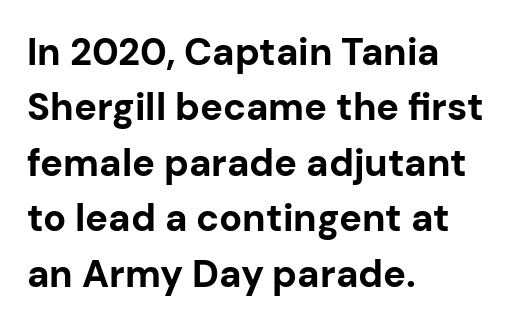
The image shows 38 px bold sans-serif type, upright; set left-aligned, normal line spacing (1.46x), normal letter spacing, not underlined; low stroke contrast and a medium x-height.
